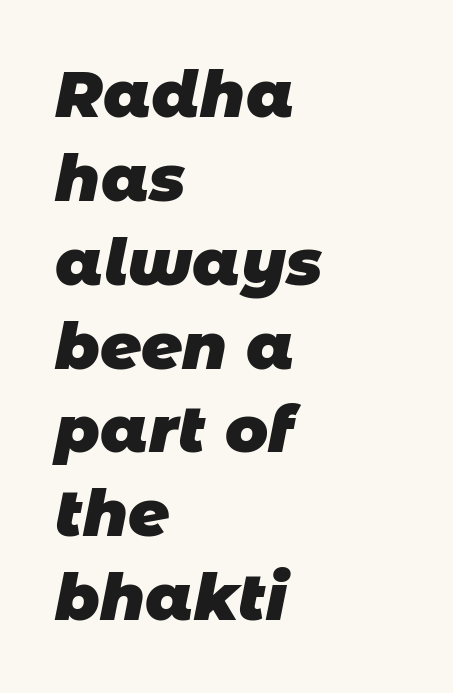
Q: Is the text bold? A: Yes.
Q: Is the typeface a serif or a sans-serif typeface? A: Sans-serif.
Q: Is the text underlined? A: No.
Q: How is the paragraph aligned? A: Left-aligned.
Q: Is the spacing between letters normal or unusually wide? A: Normal.
Q: Is the spacing between lines tight, normal or loose? A: Normal.
Q: Width (condensed, normal, or wide)? A: Normal.
Q: Stroke contrast? A: Low.
Q: x-height? A: Large.
Q: Monospaced? A: No.
